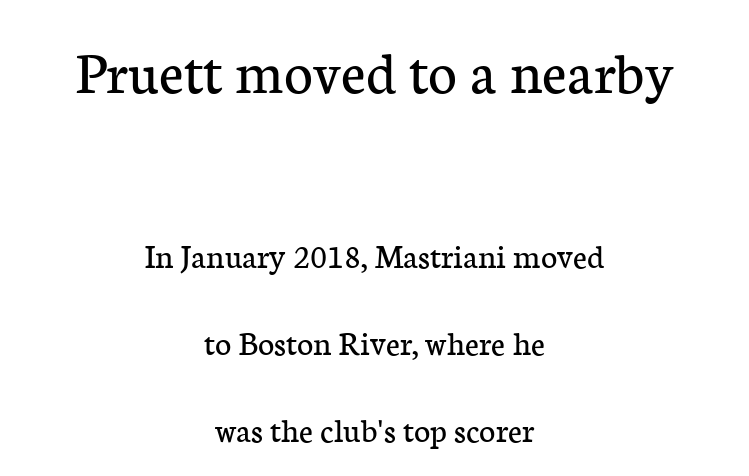
Designer's note — italics off, roman on. The face used here is seriffed, in the tradition of book romans. Glyph-to-glyph distance matches everyday printed text. A typesetter would call this leading open, well beyond the default. Compared with a flush-left layout, this one balances lines on the center instead.
